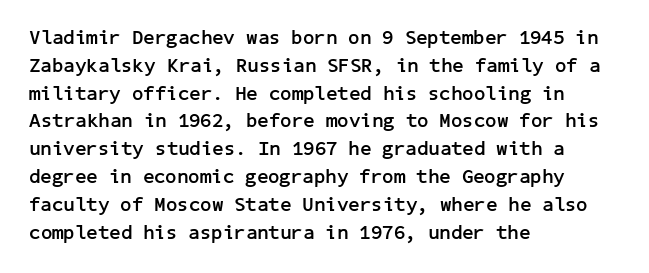
The image shows 20 px bold type, upright; set left-aligned, normal line spacing (1.39x), normal letter spacing, not underlined.
